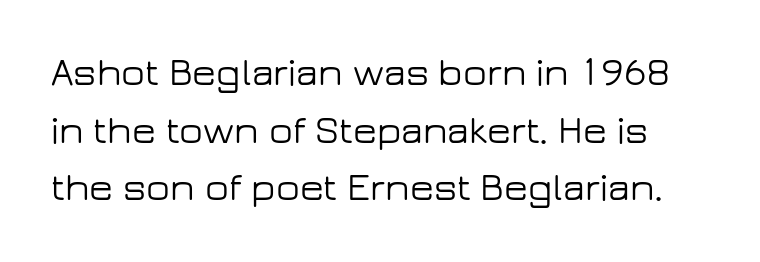
The image shows 39 px wide sans-serif type, upright; set normal line spacing (1.48x), normal letter spacing, not underlined; low stroke contrast and a medium x-height.
